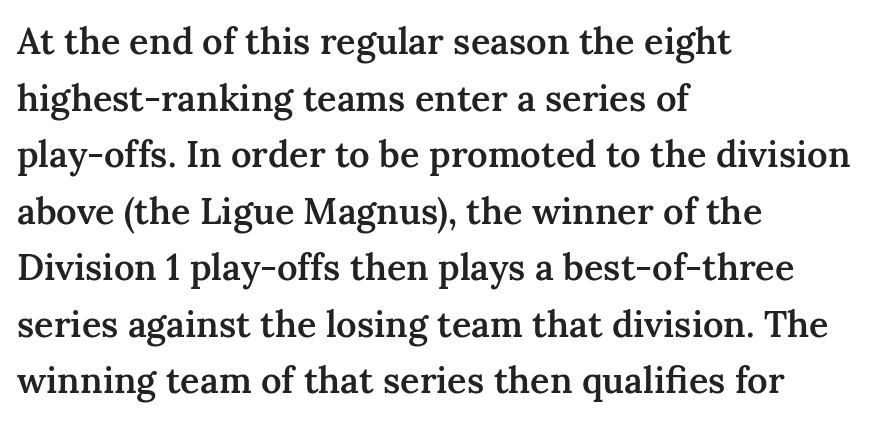
Q: Is the text bold? A: Semi-bold.
Q: Is the text italic (slanted)? A: No, it is upright.
Q: Is the typeface a serif or a sans-serif typeface? A: Serif.
Q: Is the text underlined? A: No.
Q: How is the paragraph aligned? A: Left-aligned.
Q: Is the spacing between letters normal or unusually wide? A: Normal.
Q: Is the spacing between lines tight, normal or loose? A: Normal.
Q: Width (condensed, normal, or wide)? A: Normal.
Q: Stroke contrast? A: Medium.
Q: x-height? A: Medium.
Q: Monospaced? A: No.
